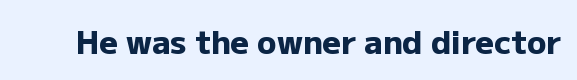
The image shows 32 px heavy sans-serif type, upright; set normal letter spacing, not underlined; low stroke contrast and a medium x-height.
